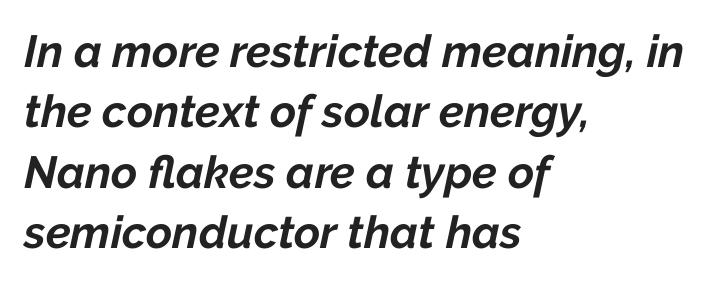
{"italic": "yes", "lean": "right", "slant_degrees": 12, "bold": "yes", "weight": "bold", "width": "normal", "stroke_contrast": "low", "x_height": "medium", "monospaced": "no", "underline": "no", "align": "left", "line_spacing": "normal", "line_spacing_ratio": 1.34, "letter_spacing": "normal", "letter_spacing_em": 0.0, "glyph_px": 45}
